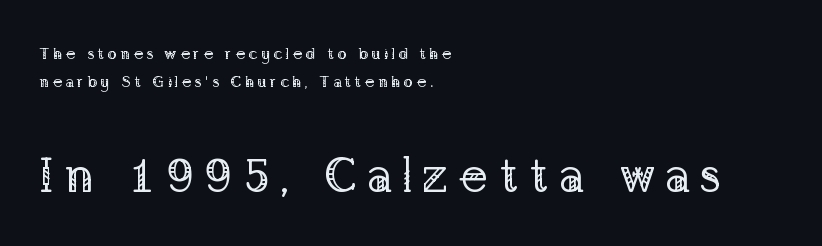
Q: Is the text bold? A: No.
Q: Is the text italic (slanted)? A: No, it is upright.
Q: Is the typeface a serif or a sans-serif typeface? A: Serif.
Q: Is the text underlined? A: No.
Q: How is the paragraph aligned? A: Left-aligned.
Q: Is the spacing between letters normal or unusually wide? A: Unusually wide.
Q: Which block of text is set in a larger size, the first (top) or the second (bottom)? A: The second (bottom) one.
Q: Width (condensed, normal, or wide)? A: Normal.
Q: Stroke contrast? A: Low.
Q: x-height? A: Medium.
Q: Monospaced? A: No.
